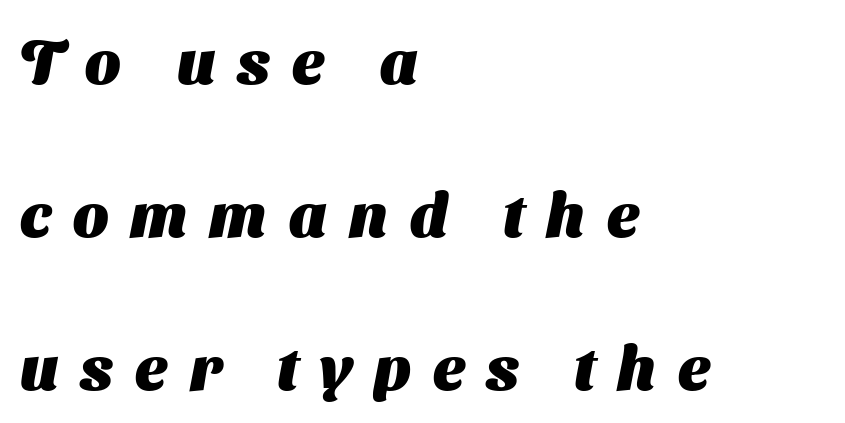
{"serif": "no", "bold": "yes", "weight": "heavy", "width": "normal", "stroke_contrast": "medium", "x_height": "medium", "monospaced": "no", "underline": "no", "align": "left", "line_spacing": "loose", "line_spacing_ratio": 2.47, "letter_spacing": "wide", "letter_spacing_em": 0.36, "glyph_px": 62}
